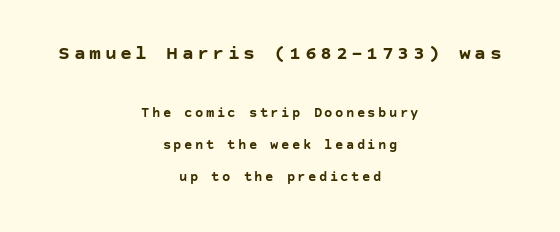
Q: Is the text bold? A: Yes.
Q: Is the text italic (slanted)? A: No, it is upright.
Q: Is the text underlined? A: No.
Q: How is the paragraph aligned? A: Centered.
Q: Is the spacing between lines tight, normal or loose? A: Loose.
Q: Which block of text is set in a larger size, the first (top) or the second (bottom)? A: The first (top) one.
